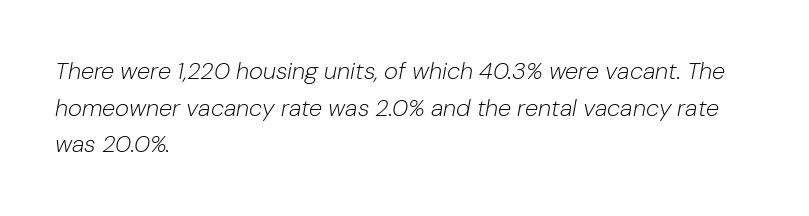
The image shows 24 px text type, italic (leaning right); set left-aligned, normal line spacing (1.53x), normal letter spacing, not underlined.
